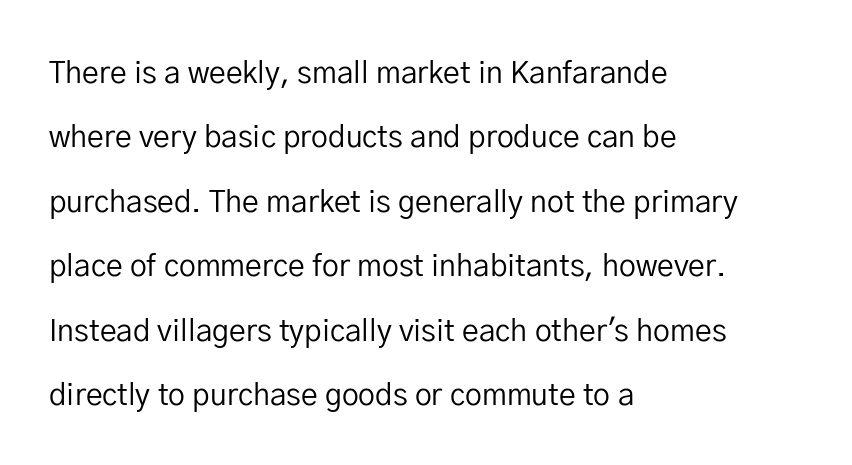
{"serif": "no", "italic": "no", "bold": "no", "weight": "regular", "width": "normal", "stroke_contrast": "low", "x_height": "medium", "monospaced": "no", "underline": "no", "align": "left", "line_spacing": "loose", "line_spacing_ratio": 2.15, "letter_spacing": "normal", "letter_spacing_em": 0.0, "glyph_px": 30}
